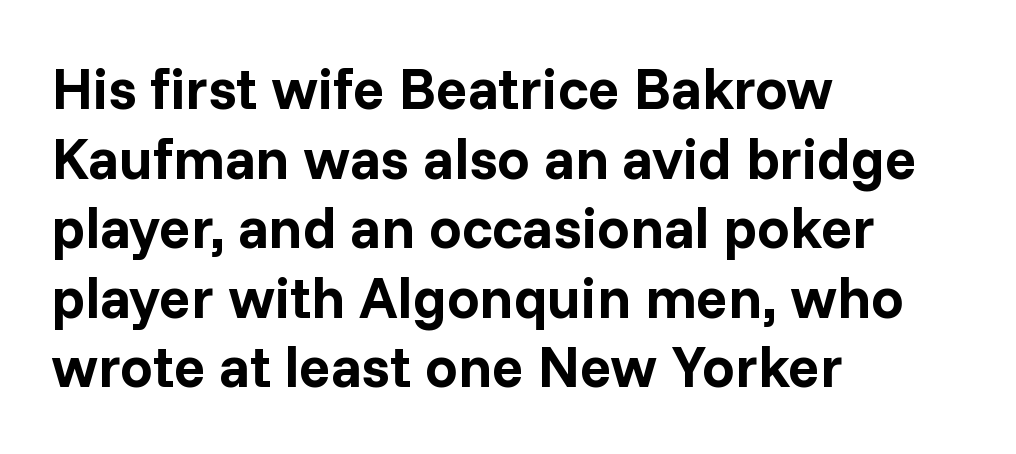
Q: Is the text bold? A: Yes.
Q: Is the text italic (slanted)? A: No, it is upright.
Q: Is the typeface a serif or a sans-serif typeface? A: Sans-serif.
Q: Is the text underlined? A: No.
Q: How is the paragraph aligned? A: Left-aligned.
Q: Is the spacing between letters normal or unusually wide? A: Normal.
Q: Width (condensed, normal, or wide)? A: Normal.
Q: Stroke contrast? A: Low.
Q: x-height? A: Medium.
Q: Monospaced? A: No.
